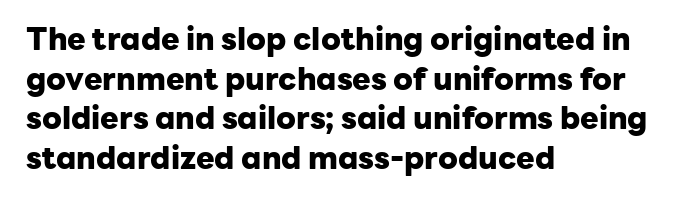
Notice how the passage keeps a crisp vertical edge on the left only. The passage shown has conventional tracking throughout. Summary of weight: heavy, a full bold. Every character sits straight up, as roman type does. Does the type have serifs? No, each stem ends abruptly. Evenly set lines give the paragraph a standard silhouette.
